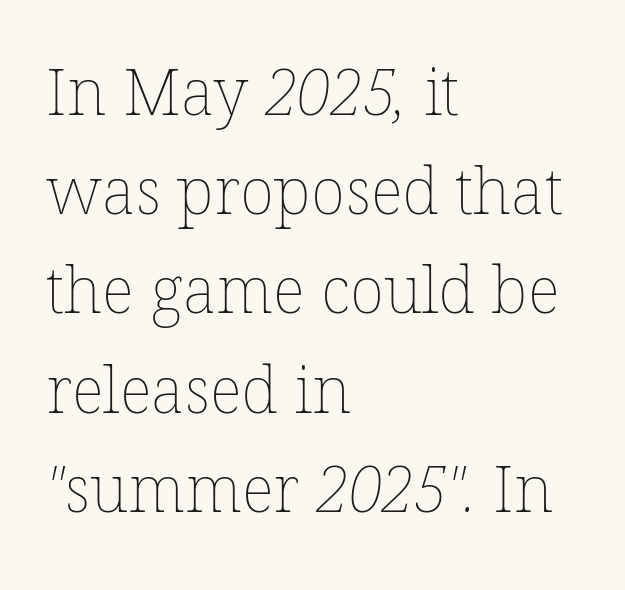
Students, note that the glyphs here touch the page at normal intervals. Caption: multi-line text, flush left, ragged right. Each new line begins a customary step beneath the previous one. The zone under the glyphs is completely vacant. Spacing verdict: proportional, widths tailored to each character. No heavy texture on the line: the type isn't bold.
